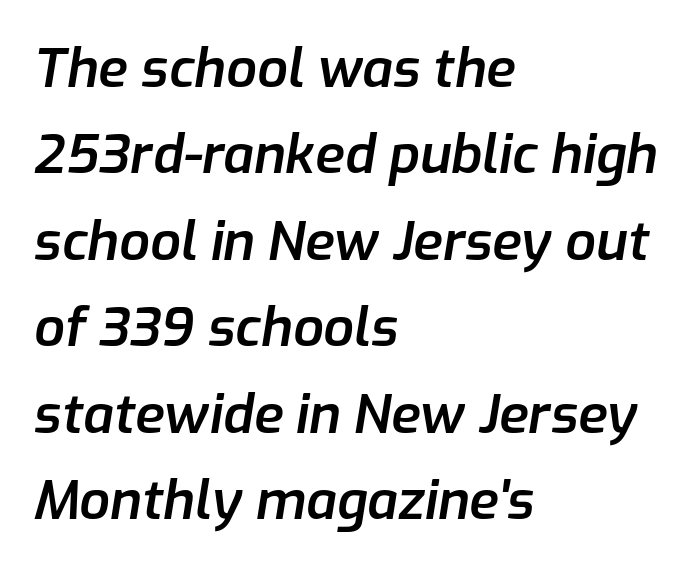
The image shows 54 px semibold type, italic (leaning right); set left-aligned, normal line spacing (1.6x), normal letter spacing, not underlined; low stroke contrast and a medium x-height.
